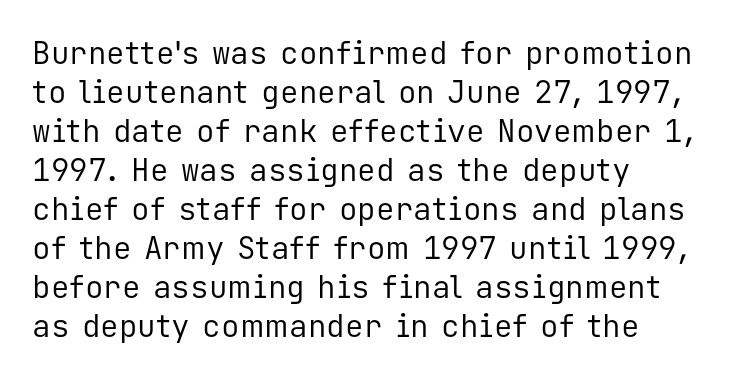
The image shows 31 px regular-weight sans-serif type, upright, monospaced; set left-aligned, normal line spacing (1.26x), normal letter spacing, not underlined; low stroke contrast and a medium x-height.
